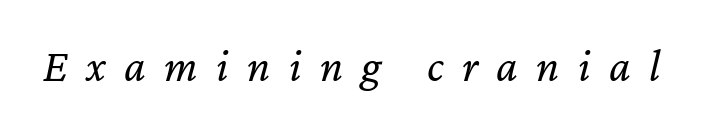
Notice how the stems are inclined rather than vertical — that's the hallmark of italics. The typesetting does not lean heavy: it is not bold. Descenders hang freely into open space. The rendering inserts visible extra space after every character. A typesetter would call this proportional, since set widths differ per character.
